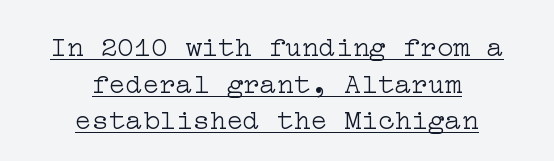
The image shows 28 px light, wide serif type, upright; set centered, normal line spacing (1.31x), normal letter spacing, underlined; low stroke contrast and a medium x-height.
